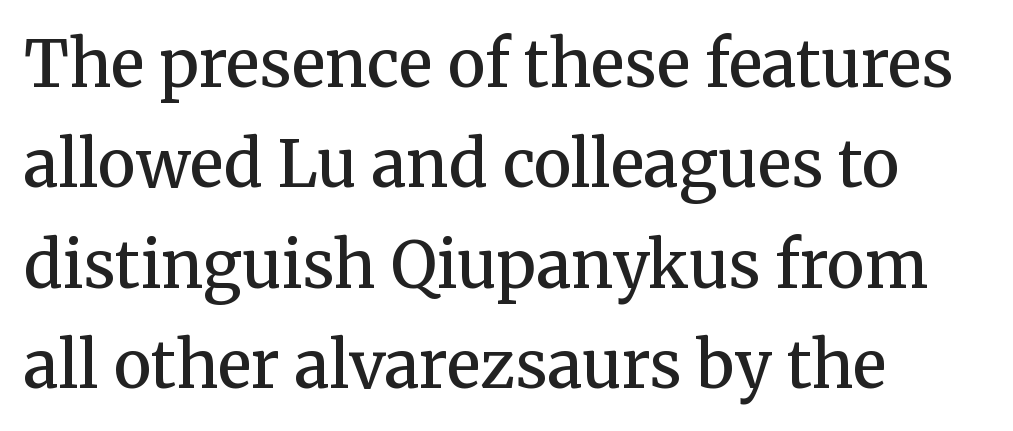
The typesetter chose a ragged-right arrangement here. A typesetter would call this proportional, since set widths differ per character. A fair bit of extra ink — the face is semibold, not bold. How are the letters spaced? Ordinarily, with no added tracking. The rendering shows small feet on the letterforms — a serif design.
